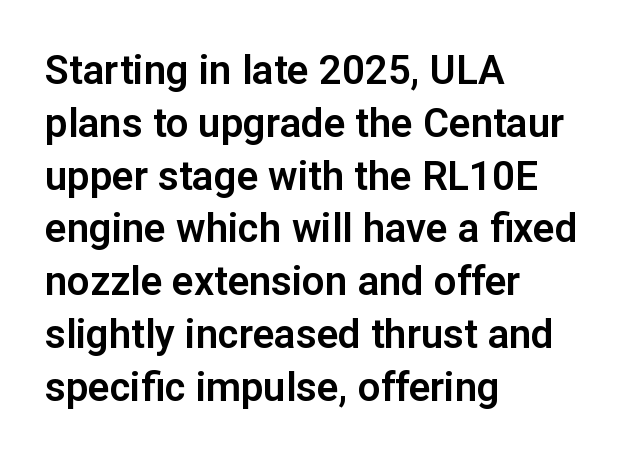
Q: Is the text italic (slanted)? A: No, it is upright.
Q: Is the typeface a serif or a sans-serif typeface? A: Sans-serif.
Q: Is the text underlined? A: No.
Q: How is the paragraph aligned? A: Left-aligned.
Q: Is the spacing between letters normal or unusually wide? A: Normal.
Q: Is the spacing between lines tight, normal or loose? A: Normal.
Q: Width (condensed, normal, or wide)? A: Normal.
Q: Stroke contrast? A: Low.
Q: x-height? A: Medium.
Q: Monospaced? A: No.
